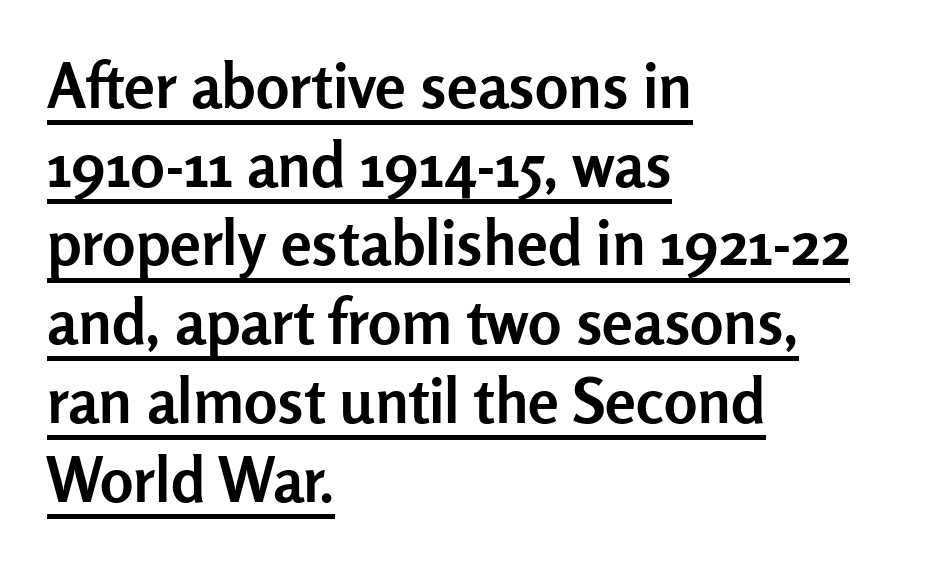
Reading down the block, your eye returns to a fixed left position each line. Does the type have serifs? No, each stem ends abruptly. A typographer would call this underscored text. The rows are spaced the way most documents space them. Is the type bold? Yes — the strokes are clearly thick and heavy.
